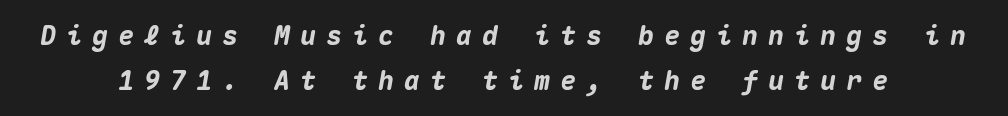
{"italic": "yes", "lean": "right", "slant_degrees": 10, "bold": "yes", "underline": "no", "align": "center", "line_spacing_ratio": 1.72, "letter_spacing": "wide", "letter_spacing_em": 0.4, "glyph_px": 26}
